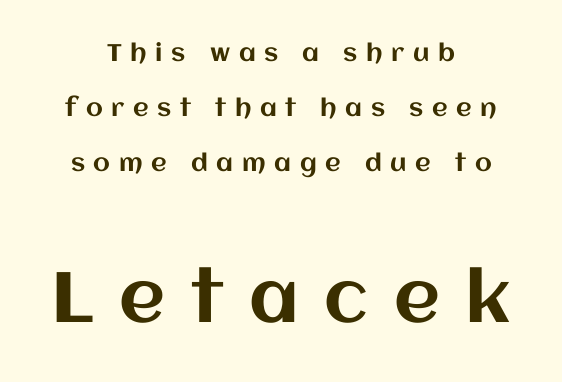
{"italic": "no", "width": "normal", "stroke_contrast": "medium", "x_height": "large", "monospaced": "no", "underline": "no", "align": "center", "line_spacing": "loose", "line_spacing_ratio": 2.29, "letter_spacing": "wide", "letter_spacing_em": 0.36, "larger_block": "second", "size_ratio": 2.96, "glyph_px": 71}
